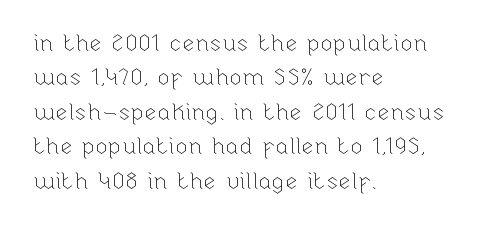
{"italic": "no", "bold": "no", "underline": "no", "align": "left", "line_spacing": "normal", "line_spacing_ratio": 1.5, "letter_spacing": "normal", "letter_spacing_em": 0.0, "glyph_px": 23}
